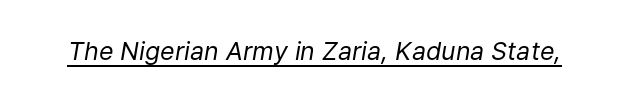
{"italic": "yes", "lean": "right", "slant_degrees": 9, "bold": "no", "underline": "yes", "letter_spacing": "normal", "letter_spacing_em": 0.0, "glyph_px": 25}
